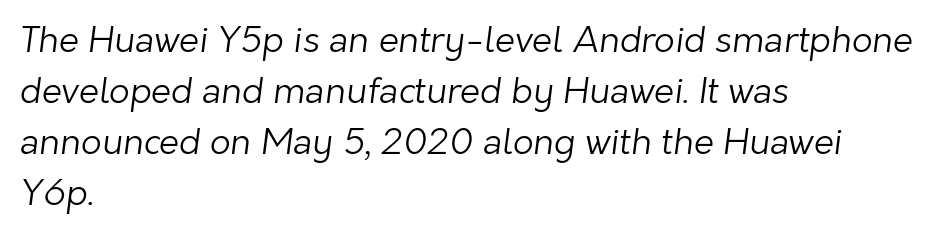
{"serif": "no", "bold": "no", "weight": "light", "width": "normal", "stroke_contrast": "low", "x_height": "medium", "monospaced": "no", "underline": "no", "align": "left", "line_spacing": "normal", "line_spacing_ratio": 1.42, "letter_spacing": "normal", "letter_spacing_em": 0.0, "glyph_px": 36}
